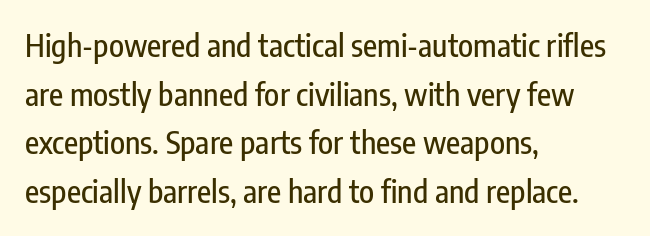
The image shows 31 px condensed sans-serif type, upright; set left-aligned, normal line spacing (1.57x), normal letter spacing, not underlined; low stroke contrast and a medium x-height.
